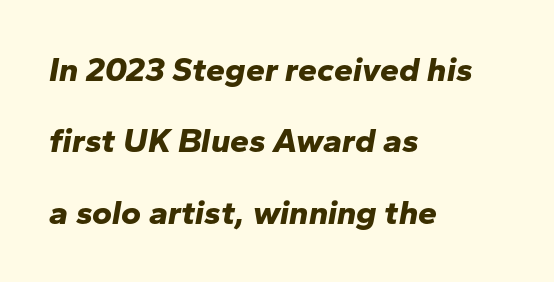
{"italic": "yes", "lean": "right", "slant_degrees": 10, "bold": "yes", "weight": "bold", "width": "normal", "stroke_contrast": "low", "x_height": "medium", "monospaced": "no", "underline": "no", "align": "left", "line_spacing": "loose", "line_spacing_ratio": 2.1, "letter_spacing": "normal", "letter_spacing_em": 0.0, "glyph_px": 34}
